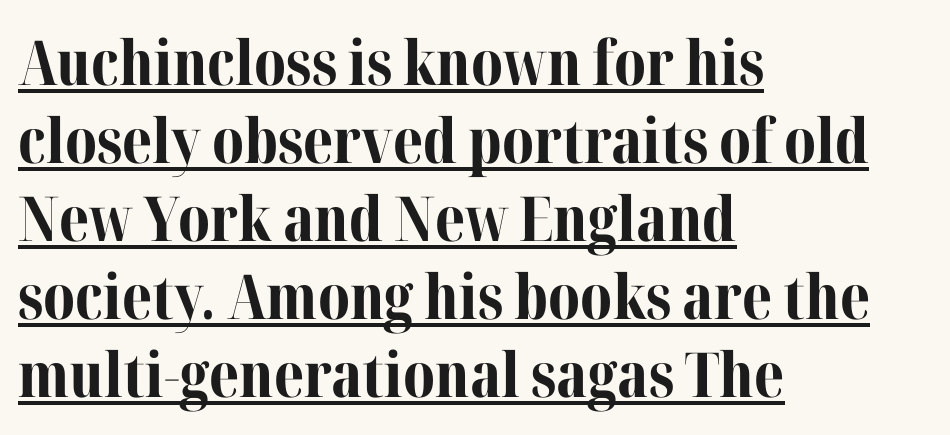
The image shows 62 px bold serif type, upright; set left-aligned, normal line spacing (1.26x), normal letter spacing, underlined; medium stroke contrast and a medium x-height.
